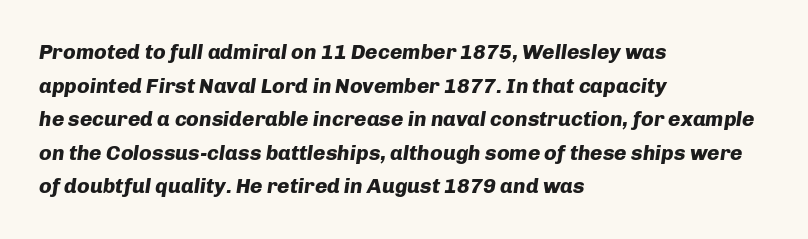
The image shows 21 px bold type, italic (leaning right); set left-aligned, normal line spacing (1.6x), normal letter spacing, not underlined.
